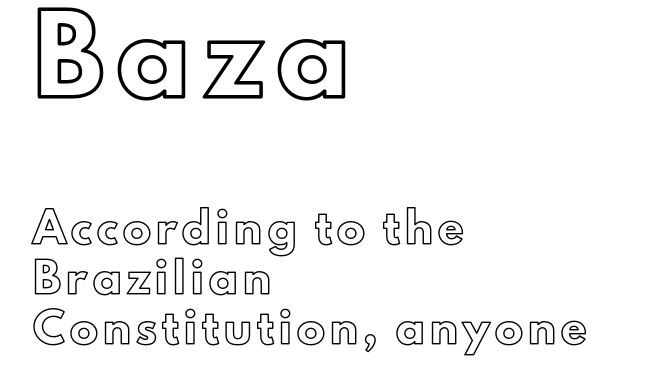
{"italic": "no", "width": "normal", "x_height": "small", "monospaced": "no", "underline": "no", "align": "left", "line_spacing_ratio": 1.8, "larger_block": "first", "size_ratio": 2.54, "glyph_px": 71}
